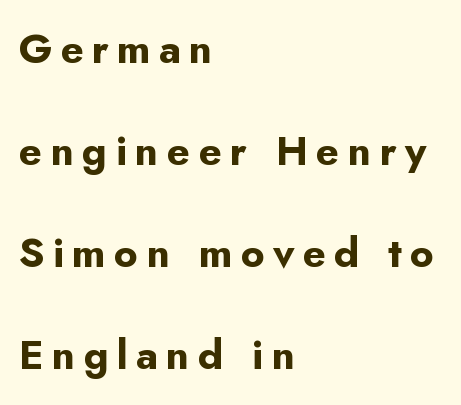
The image shows 41 px bold sans-serif type, upright; set left-aligned, loose line spacing (2.49x), unusually wide letter spacing (+0.2 em), not underlined; low stroke contrast and a small x-height.
